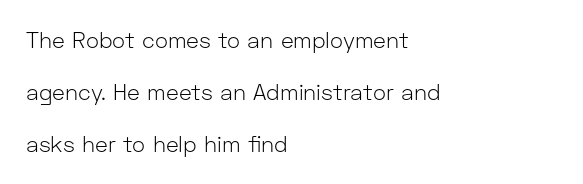
Q: Is the text bold? A: No.
Q: Is the text italic (slanted)? A: No, it is upright.
Q: Is the text underlined? A: No.
Q: How is the paragraph aligned? A: Left-aligned.
Q: Is the spacing between letters normal or unusually wide? A: Normal.
Q: Is the spacing between lines tight, normal or loose? A: Loose.
